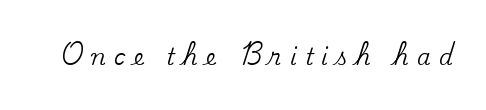
In terms of letterspacing, this is a distinctly airy, spread setting. Check under the words: just untouched page.
